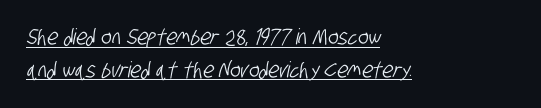
{"underline": "yes", "align": "left", "line_spacing": "normal", "line_spacing_ratio": 1.48, "letter_spacing": "normal", "letter_spacing_em": 0.0, "glyph_px": 22}
